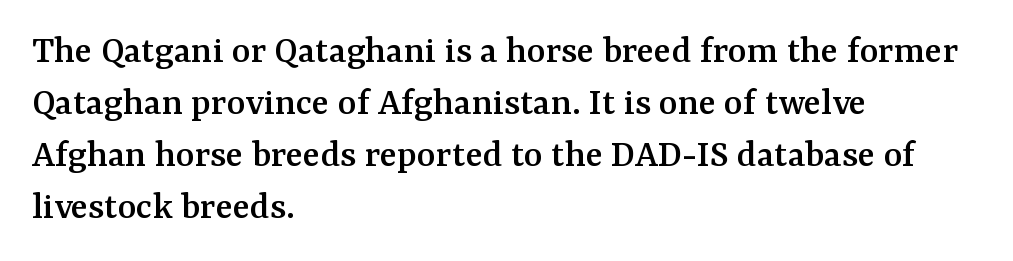
Where is the straight margin? On the left. Old-style or modern, the face here clearly has serifs. Here the designer chose a conventional face with non-uniform glyph widths. Italic: no, the glyphs are upright roman. The passage shown has conventional tracking throughout.
